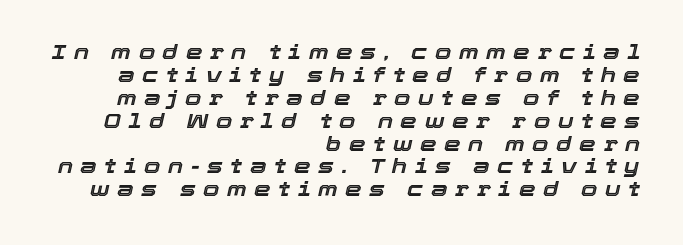
The passage is arranged like a letterhead date or caption credit — flush right. The block of text is dense from top to bottom, with scant space between rows. The space beneath each line is pristine and unruled. Tall strokes in this sample are angled rather than plumb. Here the glyphs are tracked loosely, breaking word shapes into spaced letters.
